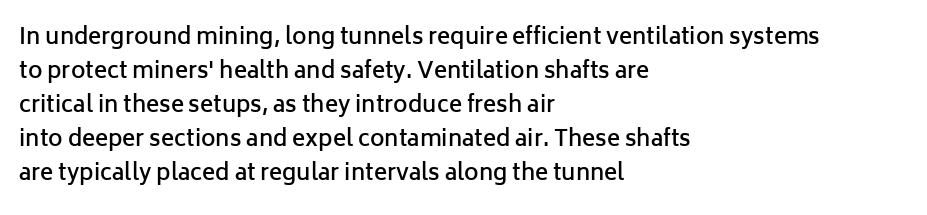
Students, note that the glyphs here touch the page at normal intervals. The line-height multiplier appears to be the usual default. Horizontal alignment here is leftward, the default for most running prose. Descenders are the only things crossing below the line. A bit beefed up — I'd call it semibold rather than bold. You can tell it's not italic because the verticals are truly vertical.
